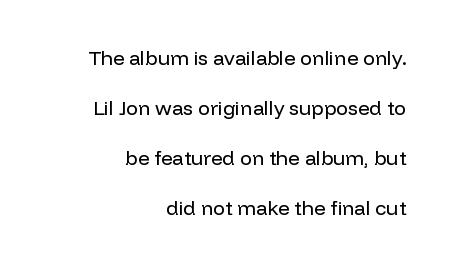
Check under the words: just untouched page. The passage shown is not bold in any degree. In terms of letterspacing, this is plain default setting. Leading: increased.
